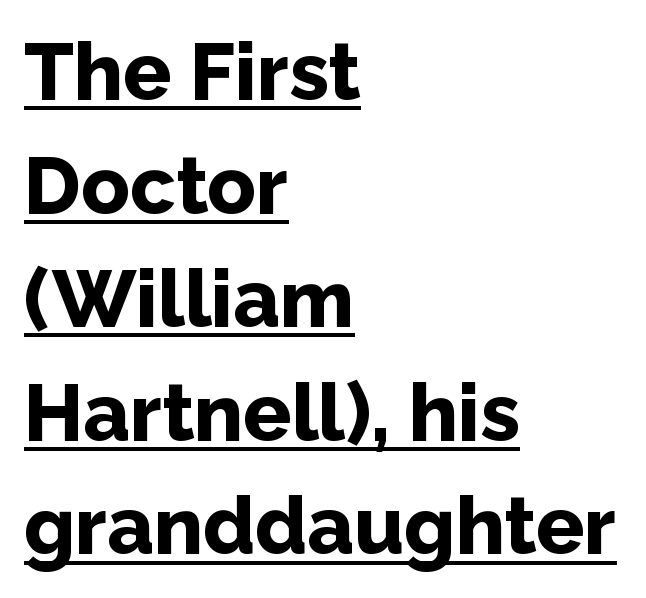
{"serif": "no", "italic": "no", "bold": "yes", "weight": "bold", "width": "normal", "stroke_contrast": "low", "x_height": "medium", "monospaced": "no", "underline": "yes", "align": "left", "line_spacing": "normal", "line_spacing_ratio": 1.42, "letter_spacing": "normal", "letter_spacing_em": 0.0, "glyph_px": 80}
